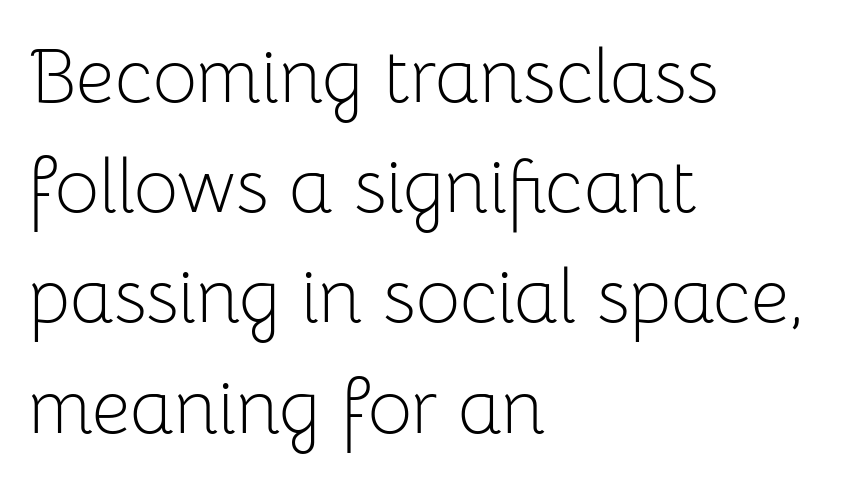
Leading: standard. This is not heavy type; no bold has been used. There is no visible air inserted between adjacent glyphs. The paragraph shown leans on its left margin.
